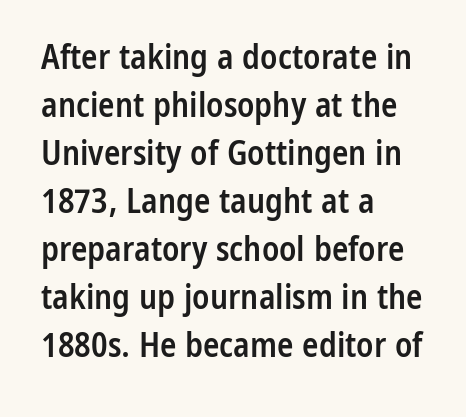
{"serif": "no", "italic": "no", "bold": "semi", "weight": "semibold", "width": "condensed", "stroke_contrast": "low", "x_height": "medium", "monospaced": "no", "underline": "no", "align": "left", "line_spacing": "normal", "line_spacing_ratio": 1.41, "letter_spacing": "normal", "letter_spacing_em": 0.0, "glyph_px": 34}
